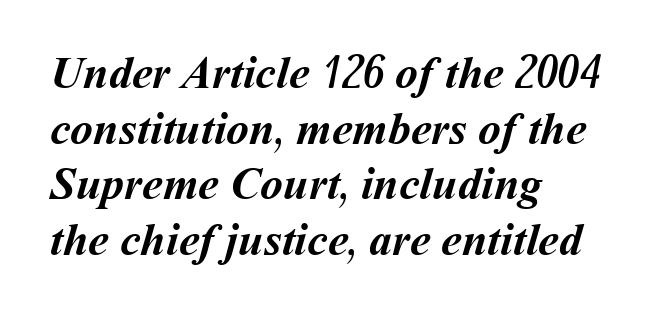
The image shows 46 px semibold type; set left-aligned, line spacing 1.21x, normal letter spacing, not underlined; medium stroke contrast and a medium x-height.
